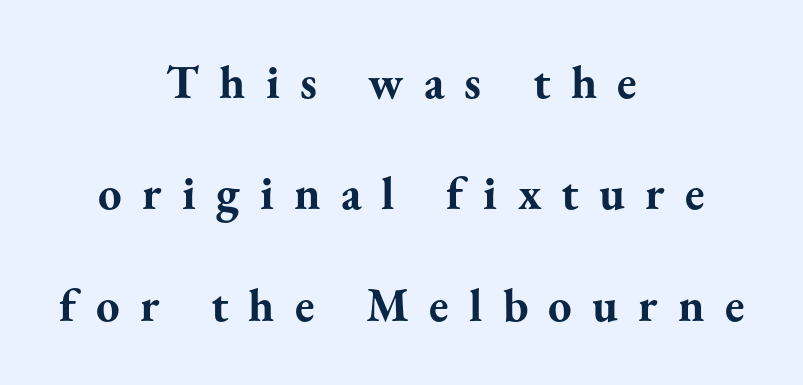
{"serif": "yes", "italic": "no", "bold": "yes", "weight": "bold", "width": "normal", "stroke_contrast": "medium", "x_height": "small", "monospaced": "no", "underline": "no", "align": "center", "line_spacing": "loose", "line_spacing_ratio": 2.37, "letter_spacing": "wide", "letter_spacing_em": 0.43, "glyph_px": 47}
